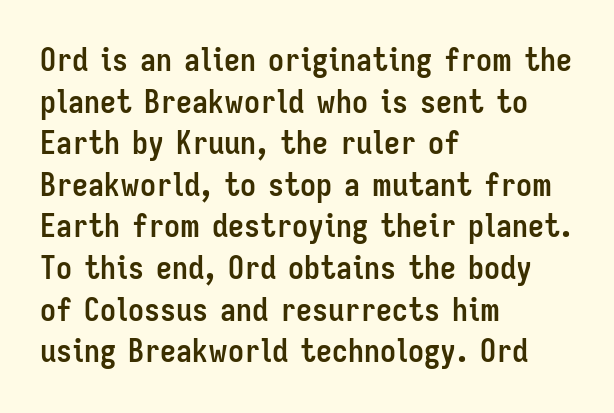
{"serif": "no", "italic": "no", "bold": "yes", "weight": "semibold", "width": "condensed", "stroke_contrast": "low", "x_height": "medium", "monospaced": "no", "underline": "no", "align": "left", "line_spacing": "normal", "line_spacing_ratio": 1.3, "letter_spacing": "normal", "letter_spacing_em": 0.0, "glyph_px": 32}
